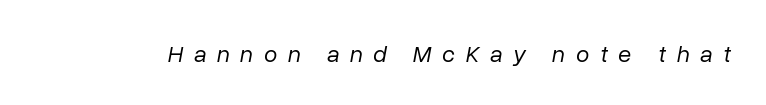
The image shows 24 px text type, italic (leaning right); set unusually wide letter spacing (+0.45 em), not underlined.
